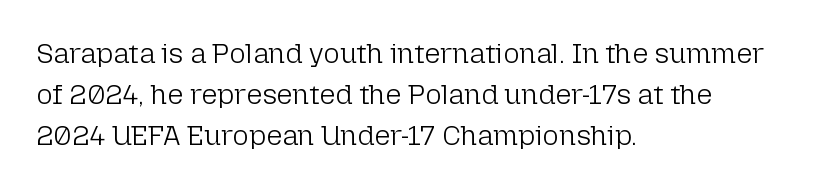
Q: Is the text bold? A: No.
Q: Is the text italic (slanted)? A: No, it is upright.
Q: Is the typeface a serif or a sans-serif typeface? A: Sans-serif.
Q: Is the text underlined? A: No.
Q: How is the paragraph aligned? A: Left-aligned.
Q: Is the spacing between letters normal or unusually wide? A: Normal.
Q: Is the spacing between lines tight, normal or loose? A: Normal.
Q: Width (condensed, normal, or wide)? A: Normal.
Q: Stroke contrast? A: Low.
Q: x-height? A: Medium.
Q: Monospaced? A: No.
